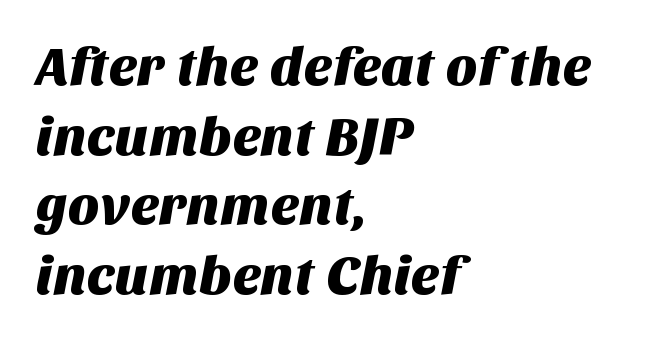
Q: Is the typeface a serif or a sans-serif typeface? A: Sans-serif.
Q: Is the text underlined? A: No.
Q: How is the paragraph aligned? A: Left-aligned.
Q: Is the spacing between letters normal or unusually wide? A: Normal.
Q: Is the spacing between lines tight, normal or loose? A: Normal.
Q: Width (condensed, normal, or wide)? A: Normal.
Q: Stroke contrast? A: Medium.
Q: x-height? A: Large.
Q: Monospaced? A: No.
